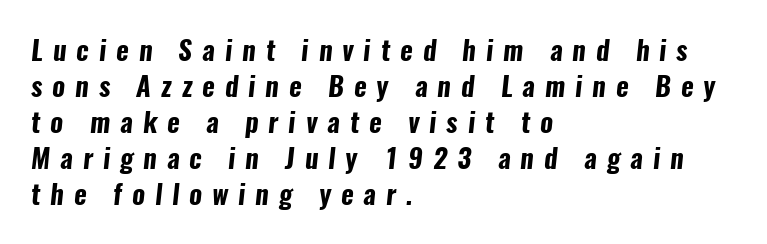
The image shows 27 px bold type; set left-aligned, normal line spacing (1.33x), unusually wide letter spacing (+0.37 em), not underlined.
